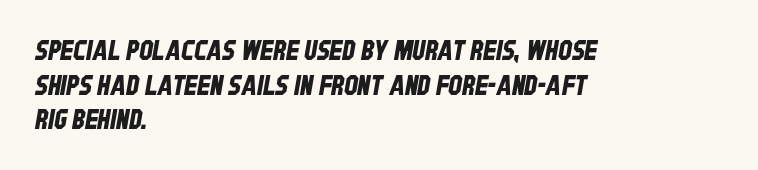
Check the space under the baseline: it is left empty. The rows are spaced the way most documents space them. Letter spacing: default. In CSS terms this would be text-align: left.
